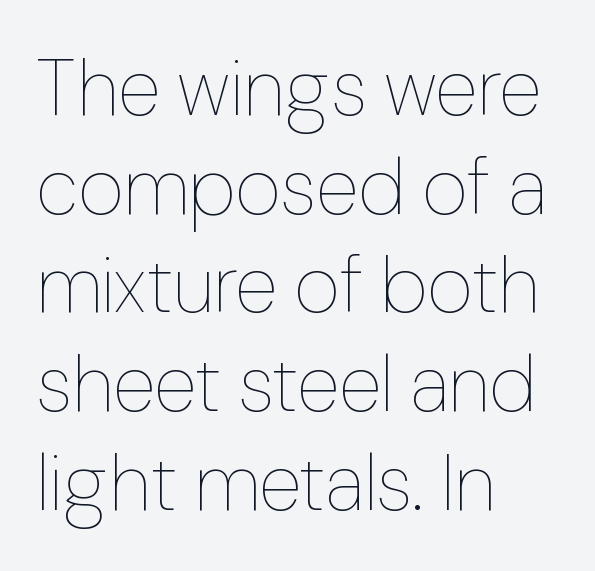
Q: Is the text bold? A: No.
Q: Is the text italic (slanted)? A: No, it is upright.
Q: Is the text underlined? A: No.
Q: How is the paragraph aligned? A: Left-aligned.
Q: Is the spacing between letters normal or unusually wide? A: Normal.
Q: Is the spacing between lines tight, normal or loose? A: Normal.
Q: Width (condensed, normal, or wide)? A: Normal.
Q: Stroke contrast? A: Low.
Q: x-height? A: Medium.
Q: Monospaced? A: No.
